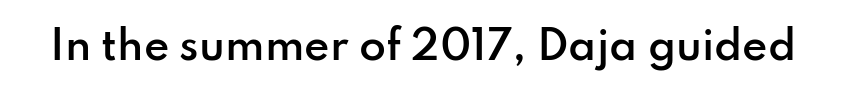
Q: Is the text bold? A: Semi-bold.
Q: Is the text italic (slanted)? A: No, it is upright.
Q: Is the typeface a serif or a sans-serif typeface? A: Sans-serif.
Q: Is the text underlined? A: No.
Q: Is the spacing between letters normal or unusually wide? A: Normal.
Q: Width (condensed, normal, or wide)? A: Normal.
Q: Stroke contrast? A: Low.
Q: x-height? A: Small.
Q: Monospaced? A: No.
